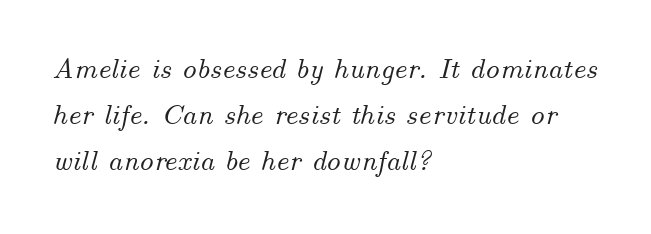
Q: Is the text italic (slanted)? A: Yes, it leans right by about 14 degrees.
Q: Is the text underlined? A: No.
Q: How is the paragraph aligned? A: Left-aligned.
Q: Is the spacing between letters normal or unusually wide? A: Normal.
Q: Is the spacing between lines tight, normal or loose? A: Normal.
Q: Width (condensed, normal, or wide)? A: Normal.
Q: Stroke contrast? A: Medium.
Q: x-height? A: Small.
Q: Monospaced? A: No.
